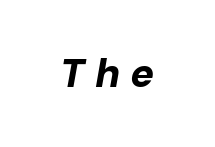
{"italic": "yes", "lean": "right", "slant_degrees": 10, "bold": "yes", "weight": "bold", "width": "normal", "stroke_contrast": "low", "x_height": "medium", "monospaced": "no", "underline": "no", "letter_spacing": "wide", "letter_spacing_em": 0.25, "glyph_px": 40}
